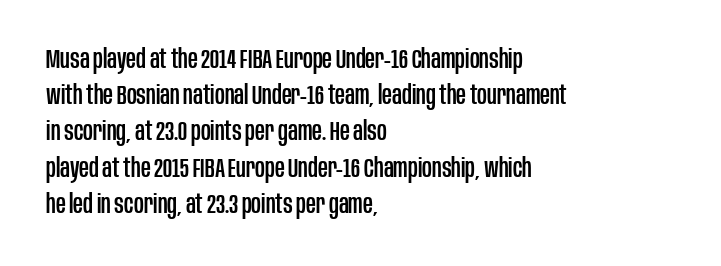
Q: Is the text italic (slanted)? A: No, it is upright.
Q: Is the text underlined? A: No.
Q: How is the paragraph aligned? A: Left-aligned.
Q: Is the spacing between letters normal or unusually wide? A: Normal.
Q: Is the spacing between lines tight, normal or loose? A: Normal.
